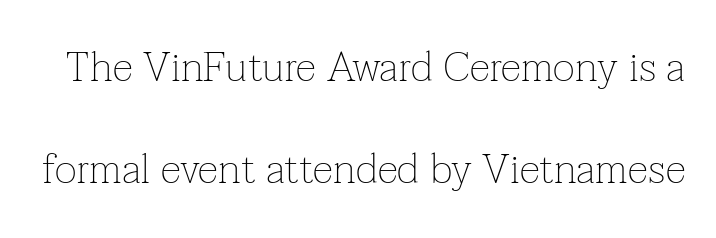
The image shows 42 px thin serif type, upright; set loose line spacing (2.43x), normal letter spacing, not underlined; low stroke contrast and a medium x-height.
